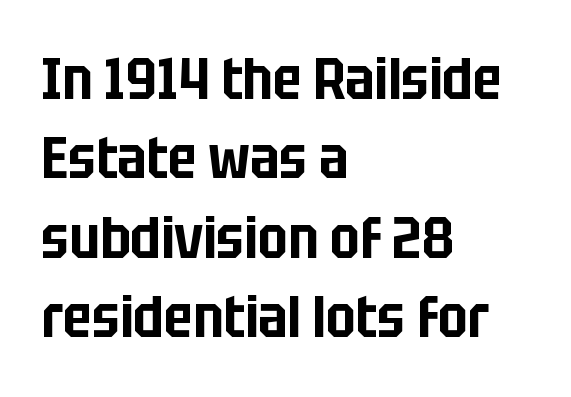
The image shows 58 px condensed sans-serif type, upright; set left-aligned, normal line spacing (1.37x), normal letter spacing, not underlined; low stroke contrast and a large x-height.
